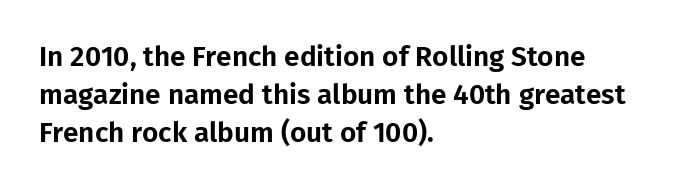
The space beneath each line is pristine and unruled. This rendering employs a face without finishing strokes, i.e., a sans-serif. Every row of glyphs begins at an identical x-position on the left. The face used here is proportionally spaced, like ordinary book or web type.
